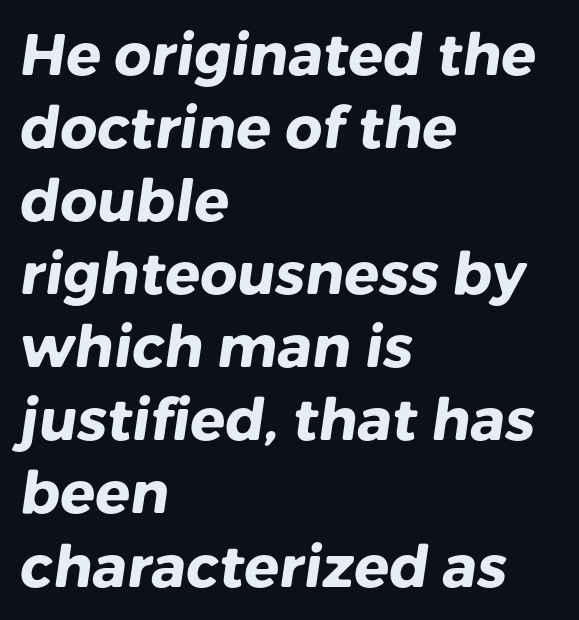
The image shows 58 px heavy sans-serif type; set left-aligned, normal line spacing (1.26x), normal letter spacing, not underlined; low stroke contrast and a medium x-height.
